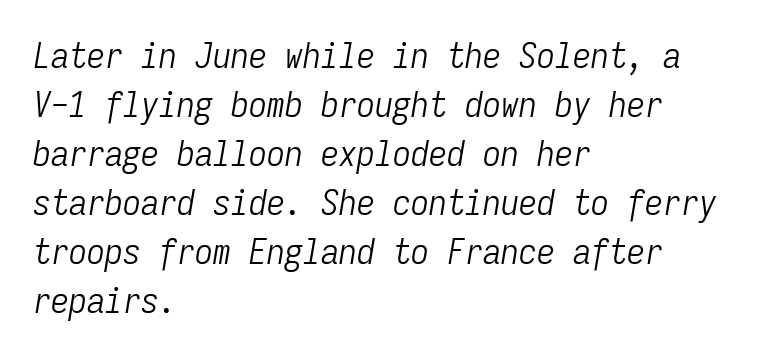
Nobody drew a line under any word here. Looks like terminal output: every glyph gets an equal slot. The font is comparable to plain body text, perhaps lighter. Style check: oblique. A classic flush-left, rag-right setting is used for this passage.
